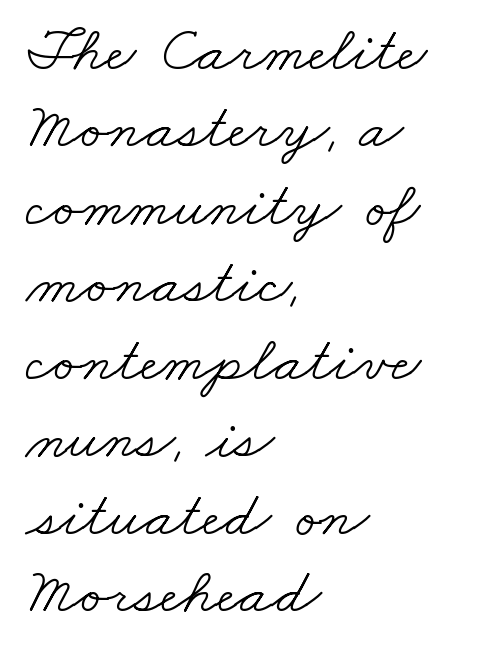
{"serif": "yes", "bold": "no", "weight": "light", "width": "wide", "stroke_contrast": "low", "x_height": "small", "monospaced": "no", "underline": "no", "align": "left", "line_spacing_ratio": 1.21, "letter_spacing": "normal", "letter_spacing_em": 0.0, "glyph_px": 64}
